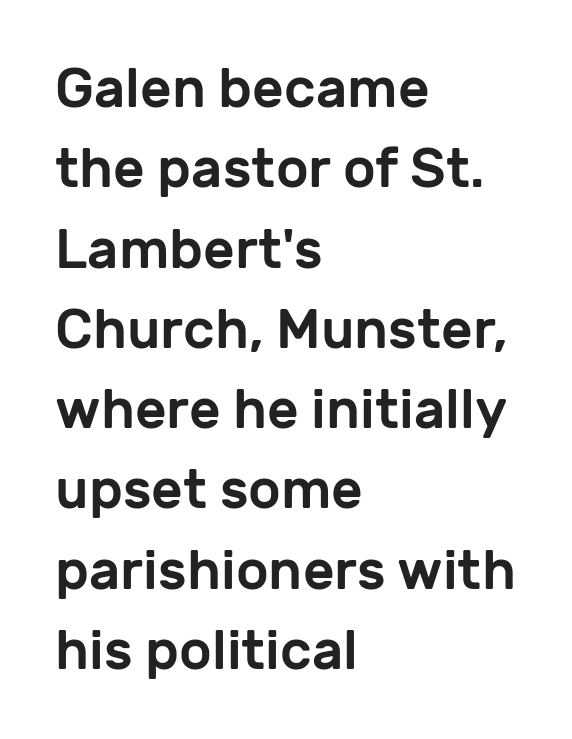
Q: Is the text italic (slanted)? A: No, it is upright.
Q: Is the typeface a serif or a sans-serif typeface? A: Sans-serif.
Q: Is the text underlined? A: No.
Q: How is the paragraph aligned? A: Left-aligned.
Q: Is the spacing between letters normal or unusually wide? A: Normal.
Q: Is the spacing between lines tight, normal or loose? A: Normal.
Q: Width (condensed, normal, or wide)? A: Normal.
Q: Stroke contrast? A: Low.
Q: x-height? A: Medium.
Q: Monospaced? A: No.
